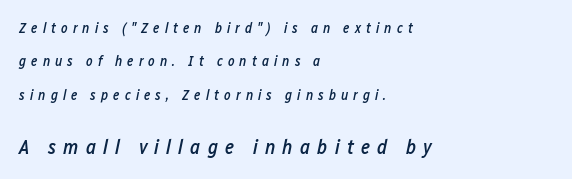
Reading down the block, your eye returns to a fixed left position each line. Quick note: italic. Clear beneath every line of the passage. Words appear elongated and porous because spacing is wide. Set as a demibold, roughly 600 on the weight scale. Quick note: interline space is abundant.
